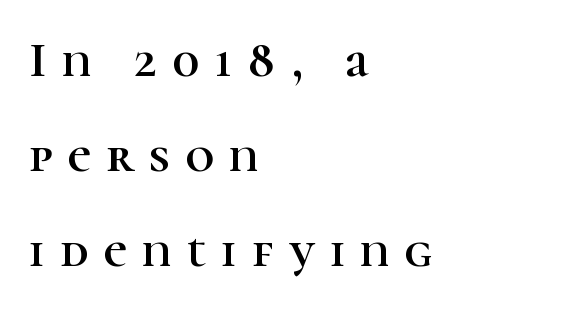
{"serif": "yes", "italic": "no", "width": "normal", "stroke_contrast": "high", "x_height": "medium", "monospaced": "no", "underline": "no", "align": "left", "line_spacing": "loose", "line_spacing_ratio": 1.9, "letter_spacing": "wide", "letter_spacing_em": 0.31, "glyph_px": 50}
